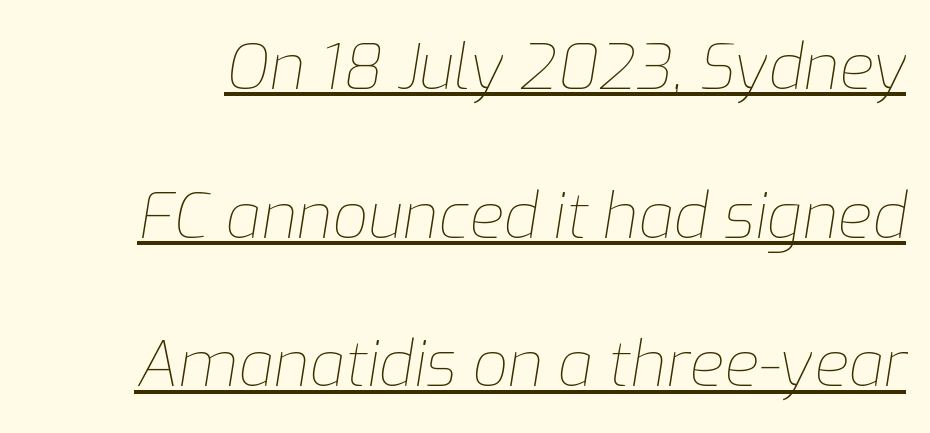
The image shows 63 px thin type, italic (leaning right); set loose line spacing (2.36x), normal letter spacing, underlined; low stroke contrast and a medium x-height.
